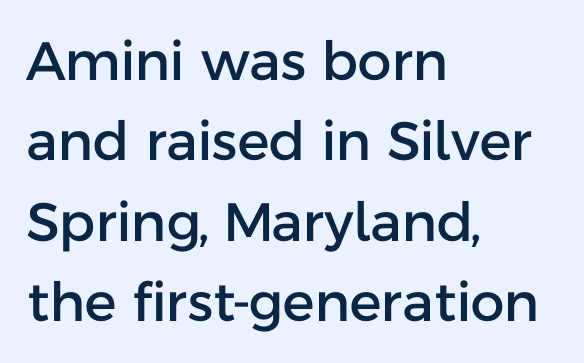
Q: Is the text italic (slanted)? A: No, it is upright.
Q: Is the typeface a serif or a sans-serif typeface? A: Sans-serif.
Q: Is the text underlined? A: No.
Q: How is the paragraph aligned? A: Left-aligned.
Q: Is the spacing between letters normal or unusually wide? A: Normal.
Q: Is the spacing between lines tight, normal or loose? A: Normal.
Q: Width (condensed, normal, or wide)? A: Normal.
Q: Stroke contrast? A: Low.
Q: x-height? A: Medium.
Q: Monospaced? A: No.
